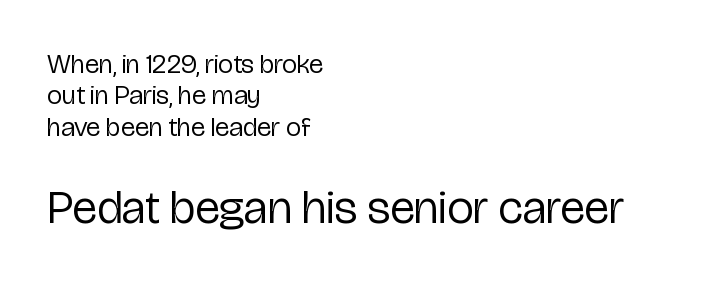
Clear beneath every line of the passage. Is this a sans? Yes — the strokes have no serifs. These lines were composed using upright roman letters. These lines keep a tight, regular rhythm from letter to letter. Character widths vary here, with narrow letters taking less room than wide ones. All the whitespace from short lines collects on the right.
